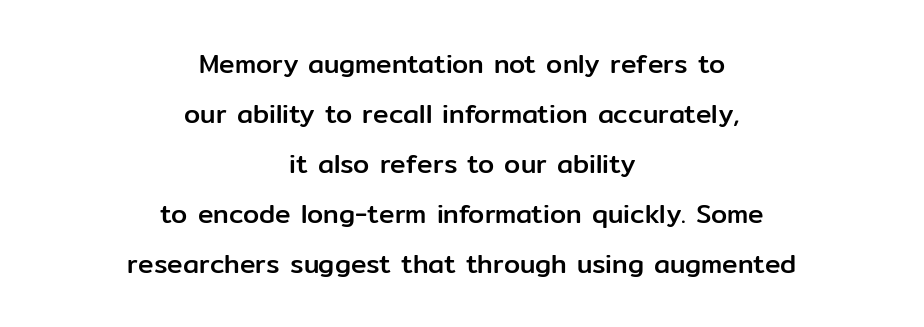
{"italic": "no", "underline": "no", "align": "center", "line_spacing": "loose", "line_spacing_ratio": 1.92, "letter_spacing": "normal", "letter_spacing_em": 0.0, "glyph_px": 26}
